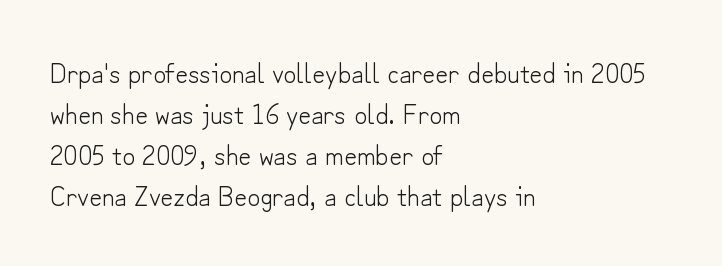
Each letter keeps its own natural width here, so spacing adapts to shape. The lettering holds an erect, upright posture throughout. Honestly, there is no underline to notice here at all. The ragged edge is on the right, which tells us the setting is flush left.
